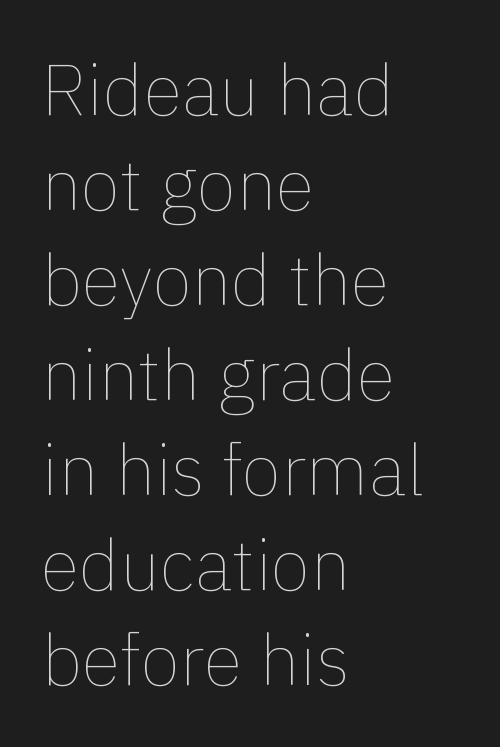
{"italic": "no", "bold": "no", "weight": "thin", "width": "normal", "x_height": "medium", "monospaced": "no", "underline": "no", "align": "left", "line_spacing": "normal", "line_spacing_ratio": 1.32, "letter_spacing": "normal", "letter_spacing_em": 0.0, "glyph_px": 72}
